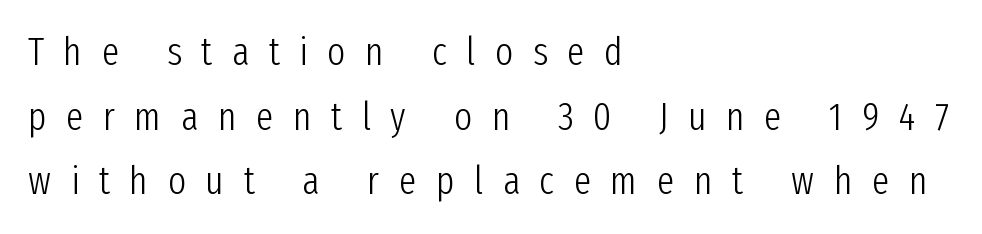
Honestly, the row spacing looks completely unremarkable. What kind of face is this? One without serifs — a sans. Between one letter and the next there's a generous, obvious gap. This is roman type, the default non-slanted kind.
